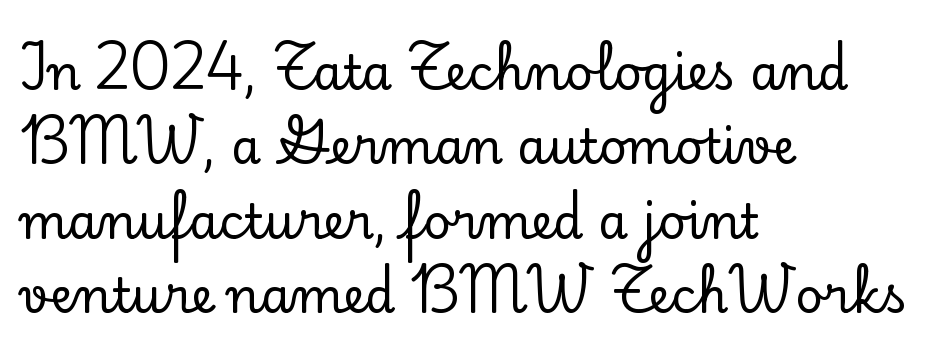
The image shows 48 px serif type, upright; set left-aligned, normal line spacing (1.55x), normal letter spacing, not underlined; low stroke contrast and a small x-height.
